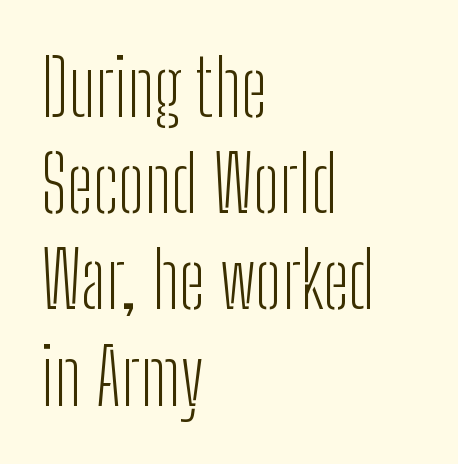
{"serif": "no", "italic": "no", "bold": "no", "weight": "light", "width": "condensed", "stroke_contrast": "low", "x_height": "medium", "monospaced": "no", "underline": "no", "align": "left", "line_spacing": "normal", "line_spacing_ratio": 1.25, "letter_spacing": "normal", "letter_spacing_em": 0.0, "glyph_px": 77}
